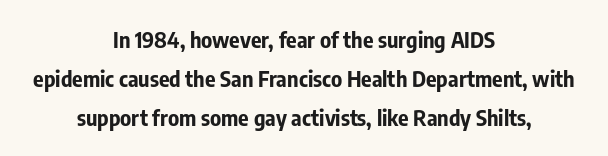
The image shows 22 px bold type, upright; set centered, line spacing 1.77x, normal letter spacing, not underlined.
